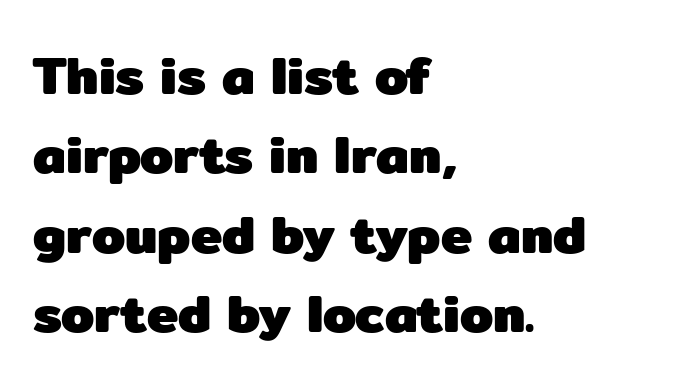
{"serif": "no", "italic": "no", "bold": "yes", "weight": "heavy", "width": "normal", "stroke_contrast": "low", "x_height": "medium", "monospaced": "no", "underline": "no", "align": "left", "line_spacing": "normal", "line_spacing_ratio": 1.5, "letter_spacing": "normal", "letter_spacing_em": 0.0, "glyph_px": 53}
